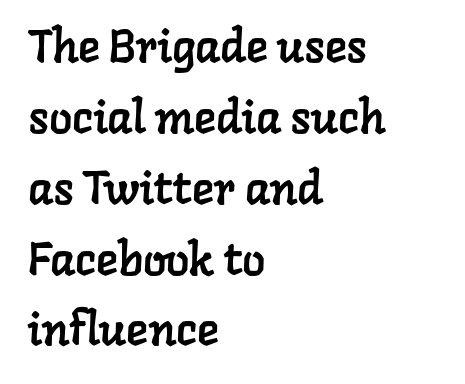
Q: Is the typeface a serif or a sans-serif typeface? A: Serif.
Q: Is the text underlined? A: No.
Q: How is the paragraph aligned? A: Left-aligned.
Q: Is the spacing between letters normal or unusually wide? A: Normal.
Q: Is the spacing between lines tight, normal or loose? A: Normal.
Q: Width (condensed, normal, or wide)? A: Normal.
Q: Stroke contrast? A: Low.
Q: x-height? A: Medium.
Q: Monospaced? A: No.
